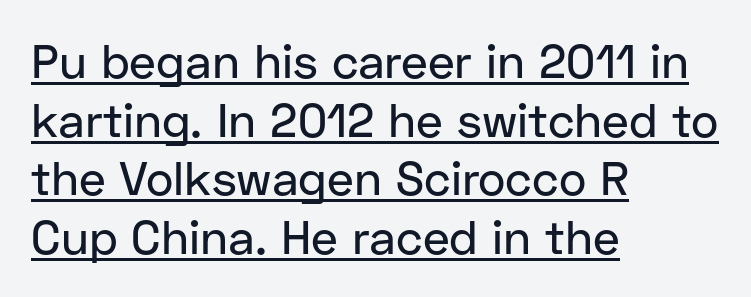
The image shows 47 px sans-serif type, upright; set left-aligned, normal line spacing (1.25x), normal letter spacing, underlined; low stroke contrast and a medium x-height.
